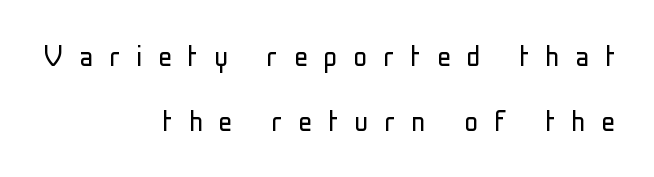
The image shows 35 px light, condensed sans-serif type, upright; set right-aligned, line spacing 1.87x, unusually wide letter spacing (+0.45 em), not underlined; low stroke contrast and a medium x-height.
